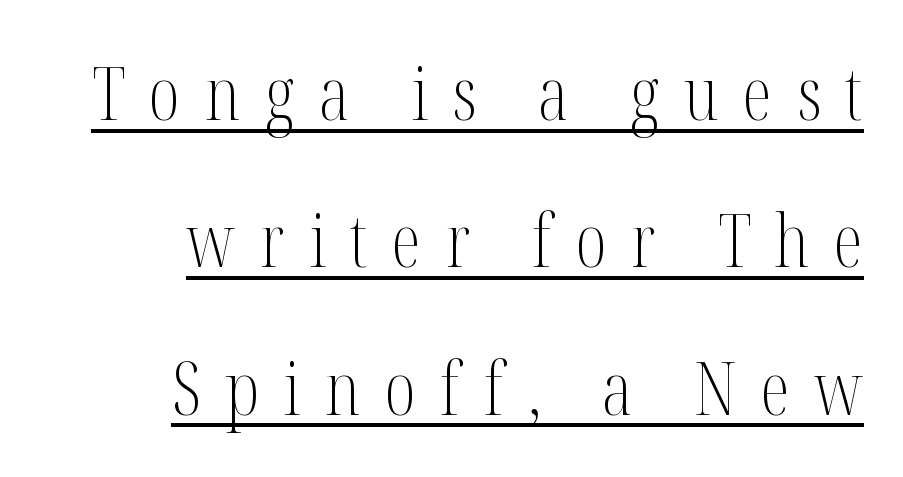
Q: Is the text bold? A: No.
Q: Is the text italic (slanted)? A: No, it is upright.
Q: Is the typeface a serif or a sans-serif typeface? A: Serif.
Q: Is the text underlined? A: Yes.
Q: How is the paragraph aligned? A: Right-aligned.
Q: Is the spacing between letters normal or unusually wide? A: Unusually wide.
Q: Is the spacing between lines tight, normal or loose? A: Loose.
Q: Width (condensed, normal, or wide)? A: Condensed.
Q: Stroke contrast? A: Medium.
Q: x-height? A: Medium.
Q: Monospaced? A: No.
